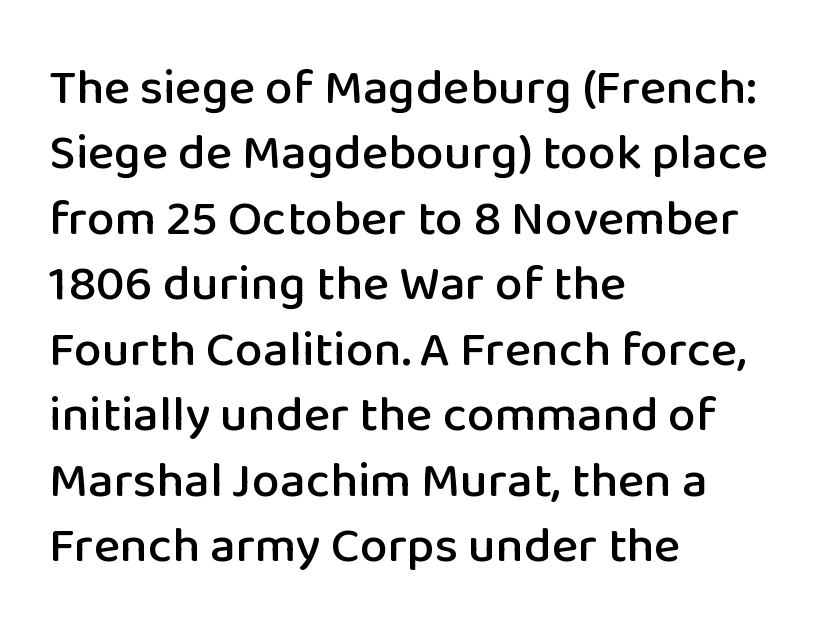
The image shows 50 px sans-serif type, upright; set left-aligned, normal line spacing (1.31x), normal letter spacing, not underlined; low stroke contrast and a medium x-height.
